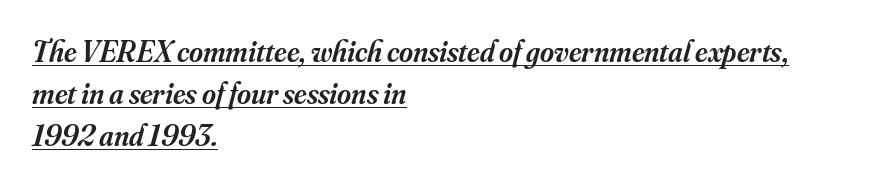
In terms of posture, this sample is oblique. Descenders here cross a horizontal rule under the line. Examine the stroke ends and you'll spot serifs. This rendering leaves character spacing at its baseline value. One glance says typical: line gaps are just what's usual.
